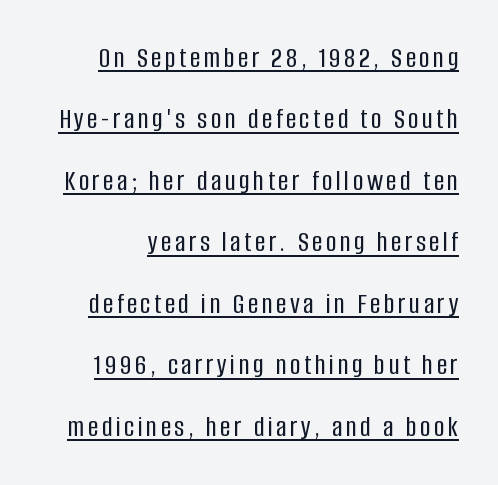
Q: Is the text italic (slanted)? A: No, it is upright.
Q: Is the typeface a serif or a sans-serif typeface? A: Sans-serif.
Q: Is the text underlined? A: Yes.
Q: Is the spacing between lines tight, normal or loose? A: Loose.
Q: Width (condensed, normal, or wide)? A: Condensed.
Q: Stroke contrast? A: Low.
Q: x-height? A: Large.
Q: Monospaced? A: No.
